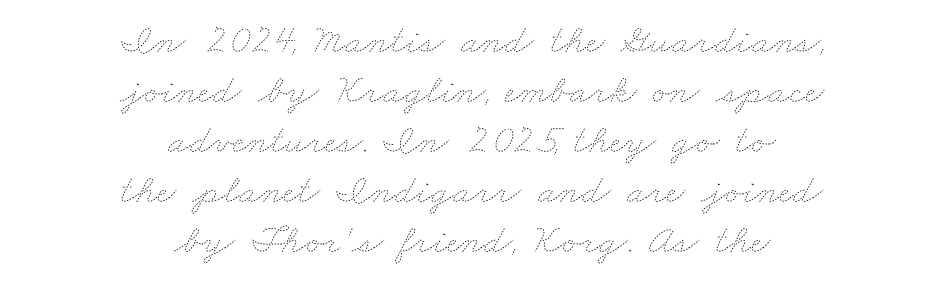
Underline: absent. Typeset on center — no edge is straight. There is no visible air inserted between adjacent glyphs. A typesetter would call this proportional, since set widths differ per character. Counters stay open thanks to moderate or lighter strokes.
